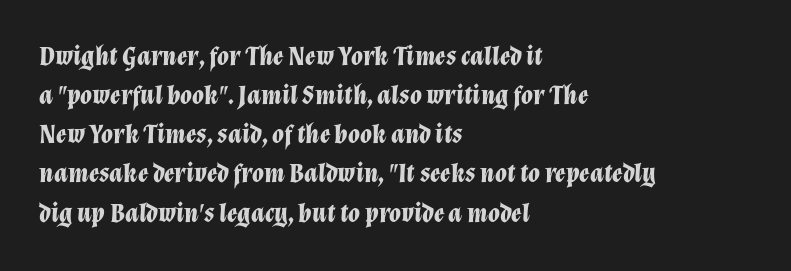
Regular leading. You'd pick this weight for a headline — it's a proper bold. The area under the type is left untouched. Slanted lettering throughout.
